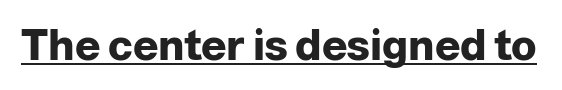
Q: Is the text bold? A: Yes.
Q: Is the text italic (slanted)? A: No, it is upright.
Q: Is the typeface a serif or a sans-serif typeface? A: Sans-serif.
Q: Is the text underlined? A: Yes.
Q: Is the spacing between letters normal or unusually wide? A: Normal.
Q: Width (condensed, normal, or wide)? A: Normal.
Q: Stroke contrast? A: Low.
Q: x-height? A: Medium.
Q: Monospaced? A: No.
